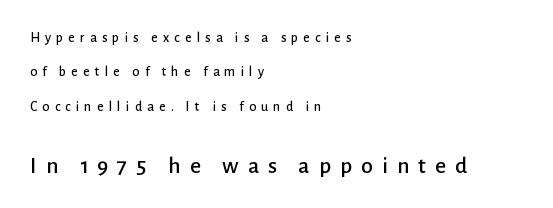
{"italic": "no", "underline": "no", "align": "left", "line_spacing": "loose", "line_spacing_ratio": 2.46, "letter_spacing": "wide", "letter_spacing_em": 0.37, "larger_block": "second", "size_ratio": 1.71, "glyph_px": 24}
